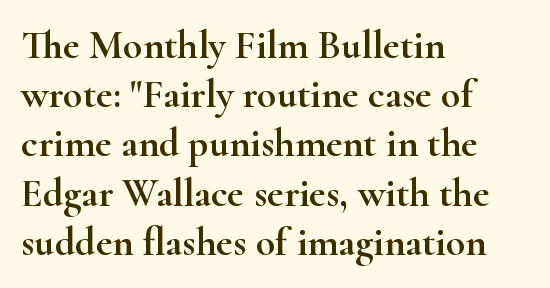
A typesetter would label this face a serif. There is no visible air inserted between adjacent glyphs. These lines are set flush left with a ragged right edge. Spacing verdict: proportional, widths tailored to each character. The glyphs are unaccompanied by any horizontal stroke below them.
